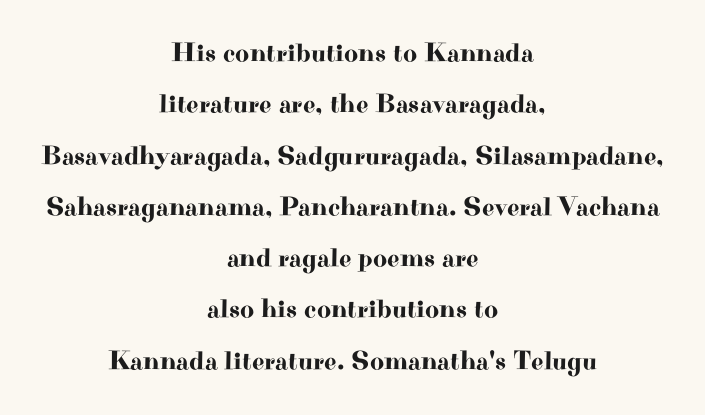
The image shows 27 px text type, upright; set centered, loose line spacing (1.9x), normal letter spacing, not underlined.
